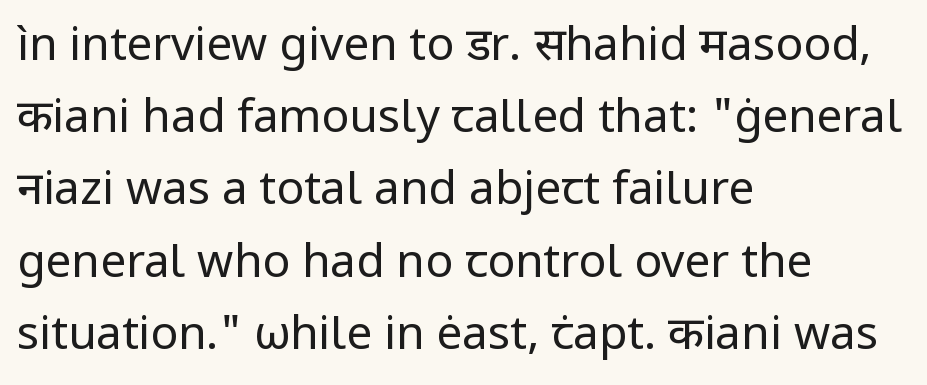
Inter-character spacing is left at the font's built-in metrics. Ordinary non-slanted type is in use. Stem width sits at or under what a default text font uses. The rendering uses a moderate line-height, typical for paragraphs.
